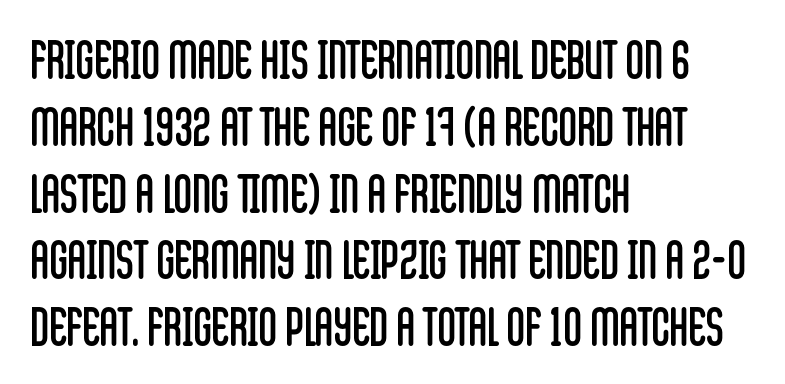
The image shows 51 px regular-weight, condensed sans-serif type, upright; set left-aligned, normal line spacing (1.31x), normal letter spacing, not underlined; low stroke contrast and a large x-height.
